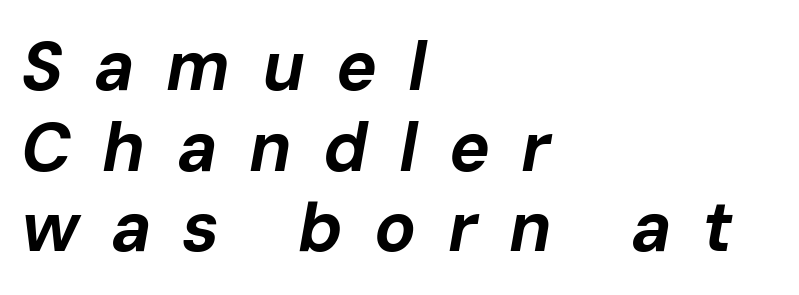
Words appear elongated and porous because spacing is wide. Beneath every word, the page is bare. An italicized treatment has been applied to the whole sample. If you drew a ruler down the left edge, every line would touch it. Spacing verdict: proportional, widths tailored to each character.
